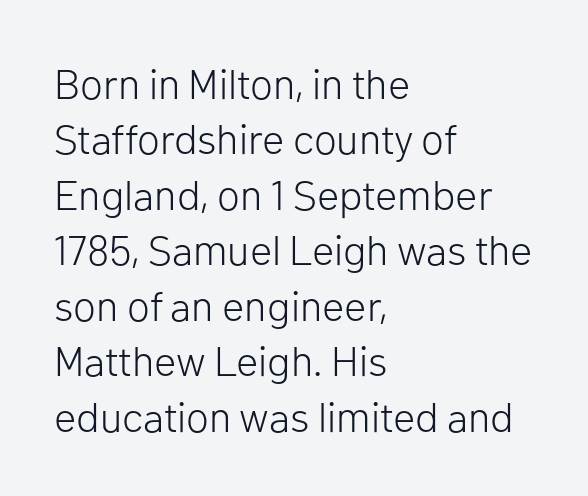
Q: Is the text bold? A: No.
Q: Is the text italic (slanted)? A: No, it is upright.
Q: Is the typeface a serif or a sans-serif typeface? A: Sans-serif.
Q: Is the text underlined? A: No.
Q: How is the paragraph aligned? A: Left-aligned.
Q: Is the spacing between letters normal or unusually wide? A: Normal.
Q: Is the spacing between lines tight, normal or loose? A: Normal.
Q: Width (condensed, normal, or wide)? A: Normal.
Q: Stroke contrast? A: Low.
Q: x-height? A: Medium.
Q: Monospaced? A: No.
